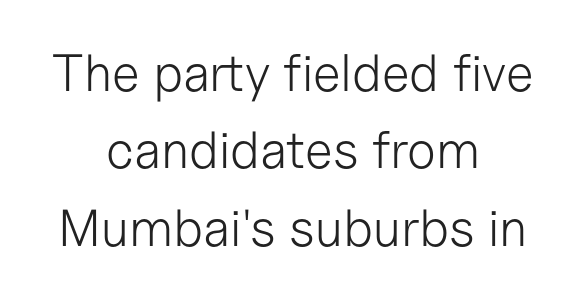
Q: Is the text bold? A: No.
Q: Is the text italic (slanted)? A: No, it is upright.
Q: Is the typeface a serif or a sans-serif typeface? A: Sans-serif.
Q: Is the text underlined? A: No.
Q: How is the paragraph aligned? A: Centered.
Q: Is the spacing between letters normal or unusually wide? A: Normal.
Q: Is the spacing between lines tight, normal or loose? A: Normal.
Q: Width (condensed, normal, or wide)? A: Normal.
Q: Stroke contrast? A: Low.
Q: x-height? A: Medium.
Q: Monospaced? A: No.
